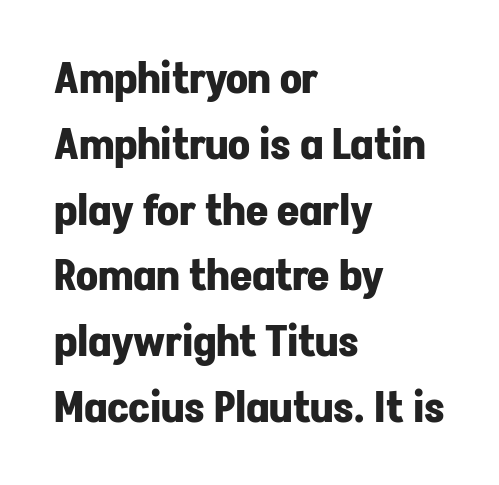
Style check: upright. Letter spacing: default. Descender tails drop into unmarked territory. Grotesque or geometric, the face here clearly has no serifs.
